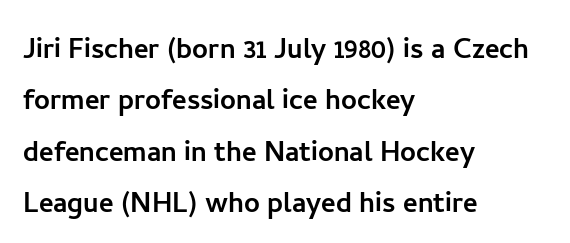
The image shows 35 px sans-serif type, upright; set left-aligned, normal line spacing (1.47x), normal letter spacing, not underlined; low stroke contrast and a medium x-height.
